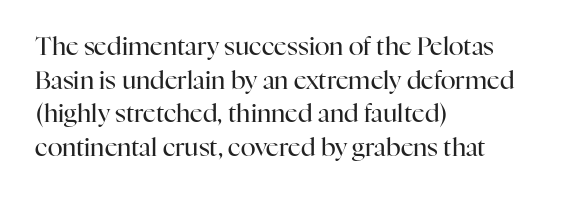
{"italic": "no", "bold": "no", "underline": "no", "align": "left", "line_spacing": "normal", "line_spacing_ratio": 1.35, "letter_spacing": "normal", "letter_spacing_em": 0.0, "glyph_px": 25}
